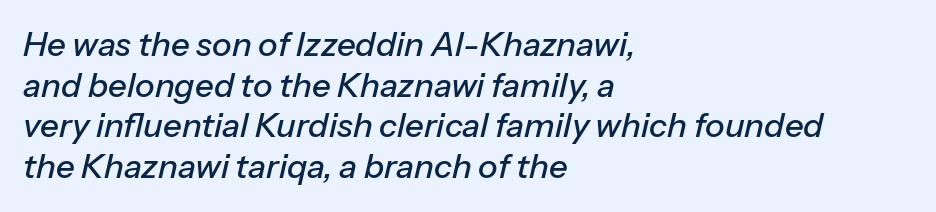
{"italic": "yes", "lean": "right", "slant_degrees": 13, "width": "normal", "stroke_contrast": "low", "x_height": "medium", "monospaced": "no", "underline": "no", "align": "left", "line_spacing_ratio": 1.23, "letter_spacing": "normal", "letter_spacing_em": 0.0, "glyph_px": 33}
